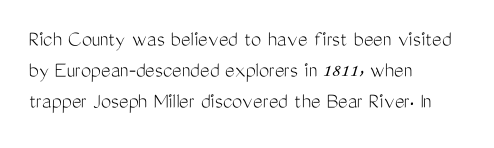
{"italic": "no", "bold": "no", "underline": "no", "align": "left", "line_spacing": "normal", "line_spacing_ratio": 1.35, "letter_spacing": "normal", "letter_spacing_em": 0.0, "glyph_px": 23}
